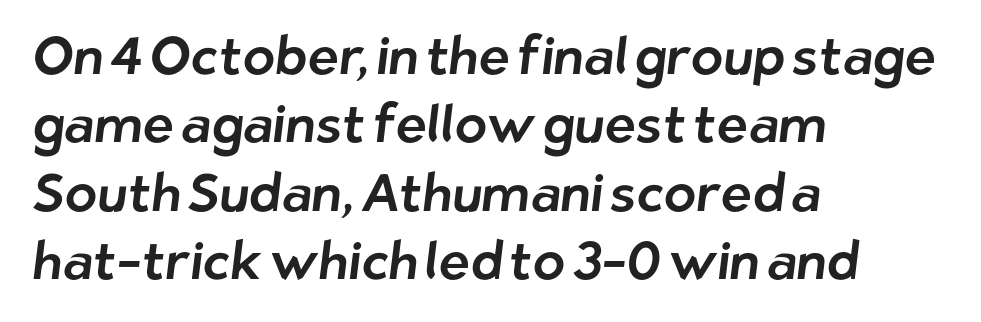
The image shows 53 px sans-serif type; set left-aligned, normal line spacing (1.29x), normal letter spacing, not underlined; low stroke contrast and a medium x-height.
